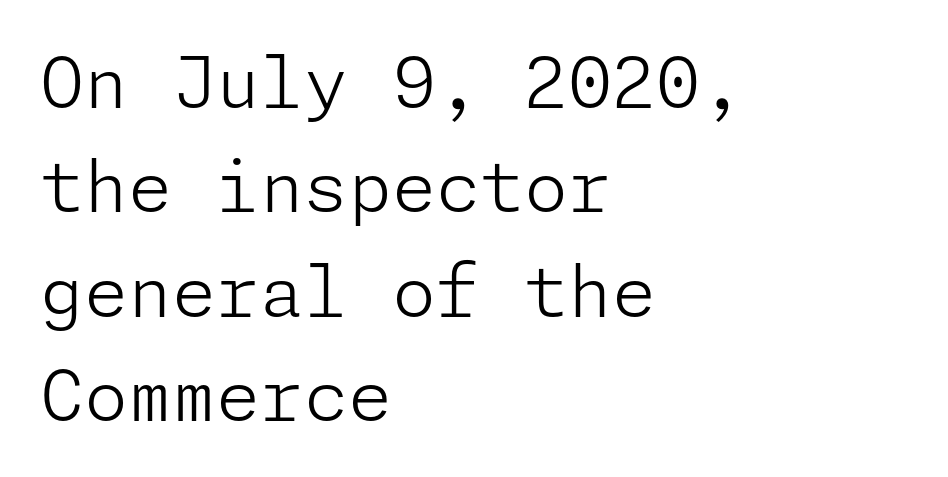
The image shows 71 px light sans-serif type, upright; set left-aligned, normal line spacing (1.47x), normal letter spacing, not underlined; low stroke contrast and a medium x-height.
